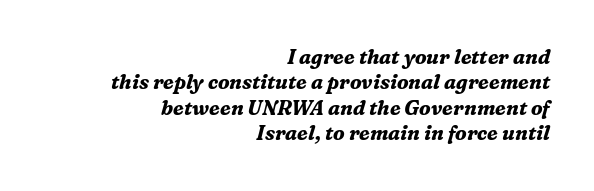
Italic? Definitely — the glyphs are oblique. This sample is right-justified, so line beginnings fall wherever the words allow. Here the glyphs are tracked normally, forming tight word shapes. Words float on clear page, feet unadorned.
